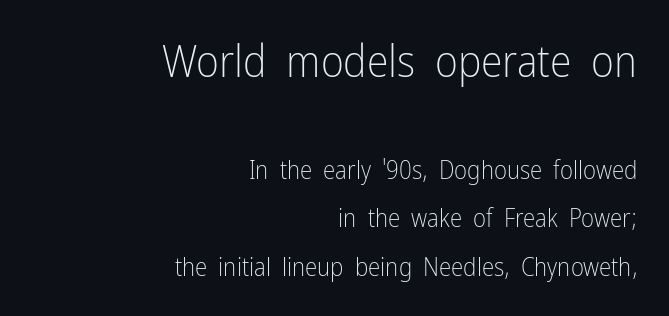
{"serif": "no", "italic": "no", "bold": "no", "weight": "light", "width": "condensed", "stroke_contrast": "low", "x_height": "medium", "monospaced": "no", "underline": "no", "align": "right", "line_spacing": "loose", "line_spacing_ratio": 1.94, "letter_spacing": "normal", "letter_spacing_em": 0.0, "larger_block": "first", "size_ratio": 1.76, "glyph_px": 44}
